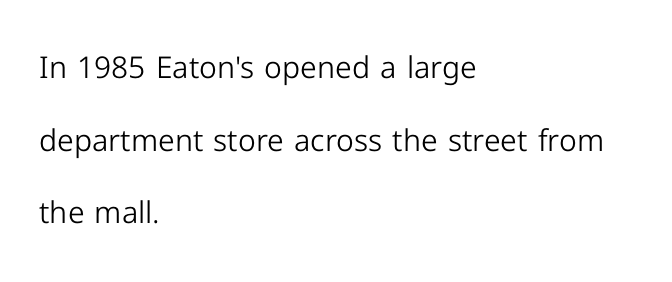
Q: Is the text bold? A: No.
Q: Is the text italic (slanted)? A: No, it is upright.
Q: Is the typeface a serif or a sans-serif typeface? A: Sans-serif.
Q: Is the text underlined? A: No.
Q: How is the paragraph aligned? A: Left-aligned.
Q: Is the spacing between letters normal or unusually wide? A: Normal.
Q: Is the spacing between lines tight, normal or loose? A: Loose.
Q: Width (condensed, normal, or wide)? A: Normal.
Q: Stroke contrast? A: Low.
Q: x-height? A: Medium.
Q: Monospaced? A: No.
